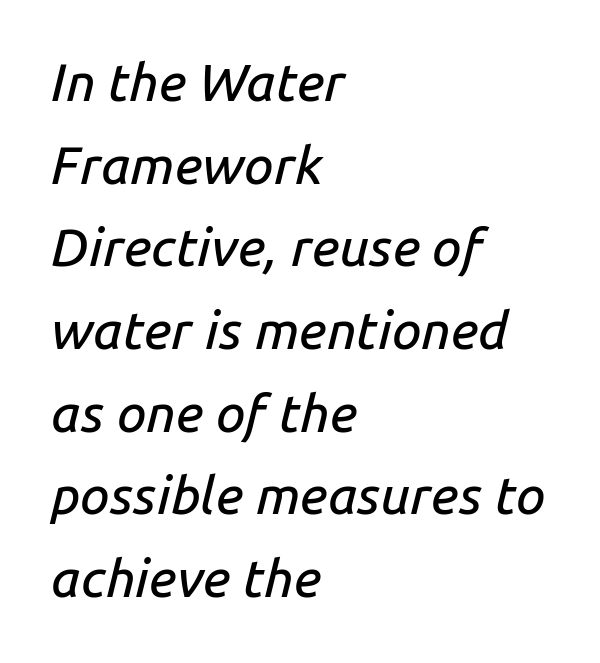
{"italic": "yes", "lean": "right", "slant_degrees": 14, "width": "normal", "stroke_contrast": "low", "x_height": "medium", "monospaced": "no", "underline": "no", "align": "left", "line_spacing": "normal", "line_spacing_ratio": 1.56, "letter_spacing": "normal", "letter_spacing_em": 0.0, "glyph_px": 53}
